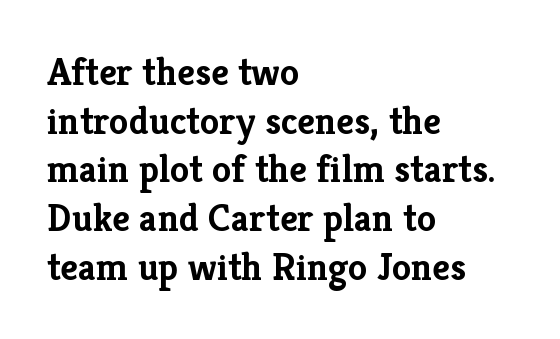
The space between consecutive lines is moderate. Strokes here are thick enough to call this a true bold. Type without underlining. In terms of letterspacing, this is plain default setting. Horizontal alignment here is leftward, the default for most running prose. The letters carry serifs — small finishing strokes at the ends of their stems.
